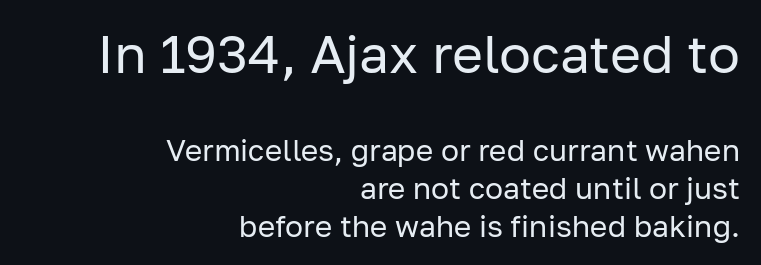
The image shows 53 px regular-weight sans-serif type, upright; set right-aligned, normal line spacing (1.27x), normal letter spacing, not underlined; the first (top) block is 1.77x larger; low stroke contrast and a medium x-height.
